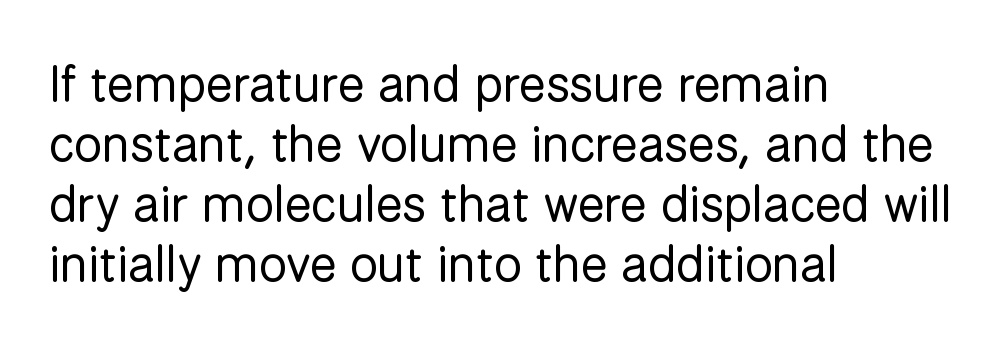
Q: Is the text bold? A: No.
Q: Is the text italic (slanted)? A: No, it is upright.
Q: Is the typeface a serif or a sans-serif typeface? A: Sans-serif.
Q: Is the text underlined? A: No.
Q: How is the paragraph aligned? A: Left-aligned.
Q: Is the spacing between letters normal or unusually wide? A: Normal.
Q: Width (condensed, normal, or wide)? A: Normal.
Q: Stroke contrast? A: Low.
Q: x-height? A: Medium.
Q: Monospaced? A: No.
